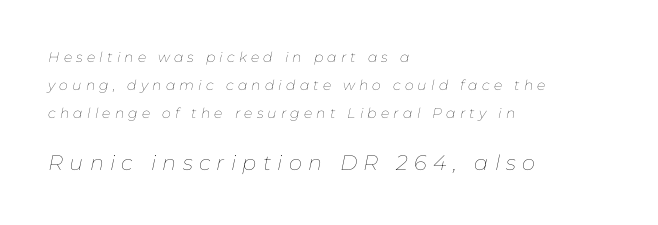
The rendering inserts visible extra space after every character. Top chunk: small. Bottom chunk: large. This block would shrink considerably if given ordinary leading; it's expanded now. These lines are set flush left with a ragged right edge. A quiet, ordinary-to-light weight characterises the typeface. Glance below the letters and you will spot only blank space.
